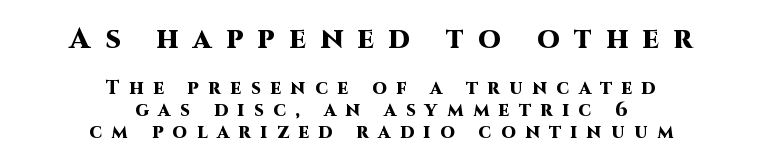
{"serif": "no", "italic": "no", "bold": "yes", "weight": "heavy", "width": "normal", "stroke_contrast": "high", "x_height": "large", "monospaced": "no", "underline": "no", "align": "center", "line_spacing": "tight", "line_spacing_ratio": 1.14, "letter_spacing": "wide", "letter_spacing_em": 0.5, "larger_block": "first", "size_ratio": 1.53, "glyph_px": 29}
